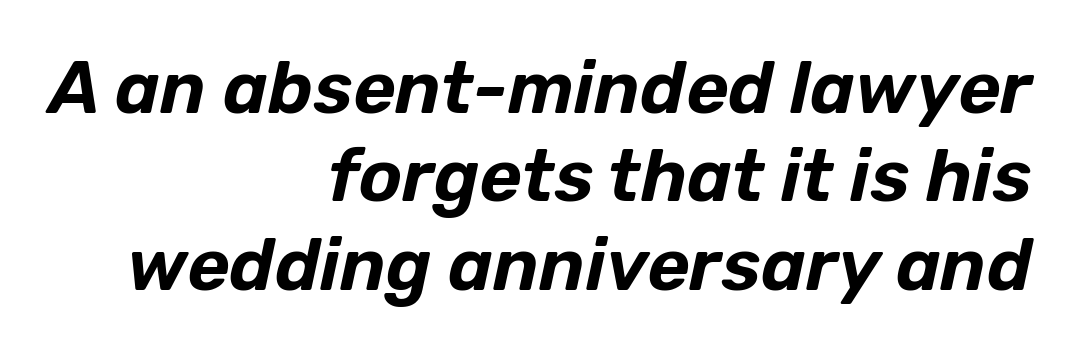
Compared with typical body copy, the letter spacing here is the same. A bare baseline throughout the passage. The lines are quadded right. You could not count columns in this text — the font is proportionally spaced.
